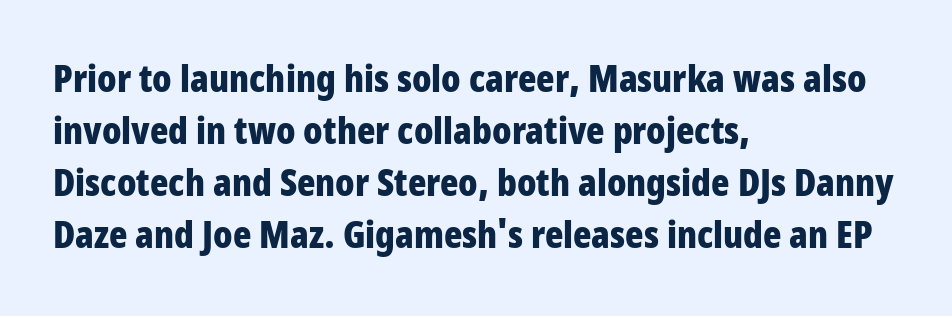
Q: Is the text bold? A: Yes.
Q: Is the text italic (slanted)? A: No, it is upright.
Q: Is the typeface a serif or a sans-serif typeface? A: Sans-serif.
Q: Is the text underlined? A: No.
Q: How is the paragraph aligned? A: Left-aligned.
Q: Is the spacing between letters normal or unusually wide? A: Normal.
Q: Is the spacing between lines tight, normal or loose? A: Normal.
Q: Width (condensed, normal, or wide)? A: Condensed.
Q: Stroke contrast? A: Low.
Q: x-height? A: Large.
Q: Monospaced? A: No.
